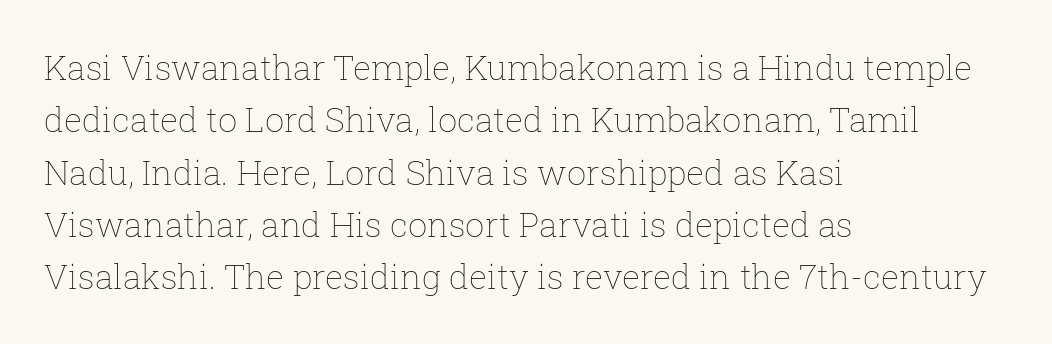
{"italic": "no", "bold": "no", "weight": "thin", "width": "normal", "stroke_contrast": "low", "x_height": "medium", "monospaced": "no", "underline": "no", "align": "left", "line_spacing": "normal", "line_spacing_ratio": 1.54, "letter_spacing": "normal", "letter_spacing_em": 0.0, "glyph_px": 34}
